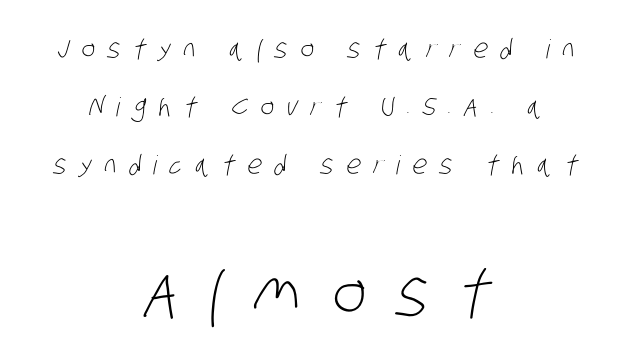
{"serif": "no", "bold": "no", "weight": "light", "width": "condensed", "stroke_contrast": "low", "x_height": "large", "monospaced": "no", "underline": "no", "align": "center", "line_spacing": "loose", "line_spacing_ratio": 2.24, "letter_spacing": "wide", "letter_spacing_em": 0.49, "larger_block": "second", "size_ratio": 2.46, "glyph_px": 64}
